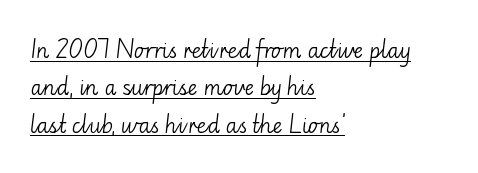
Visually the block forms a straight wall on the left and a jagged coastline on the right. Standard letterfit; no display-style spreading of the glyphs. Somebody hit Ctrl+U on this one — the words are underlined.
